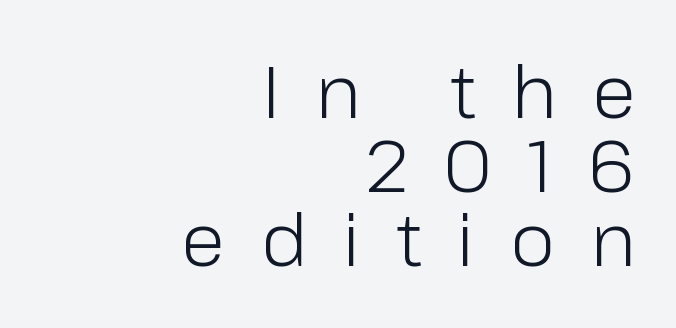
Is there any slant? The stems are plumb. Here the glyphs are tracked loosely, breaking word shapes into spaced letters. Note: no serifs on the glyphs. The characters are drawn with everyday or finer stroke widths.
